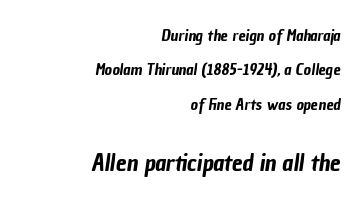
{"underline": "no", "align": "right", "line_spacing": "loose", "line_spacing_ratio": 2.15, "letter_spacing": "normal", "letter_spacing_em": 0.0, "larger_block": "second", "size_ratio": 1.5, "glyph_px": 24}
